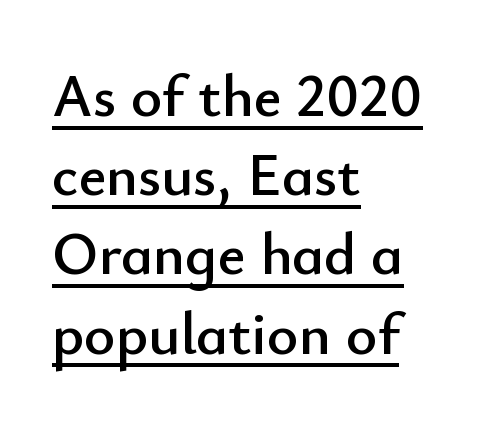
{"serif": "no", "italic": "no", "width": "normal", "stroke_contrast": "low", "x_height": "small", "monospaced": "no", "underline": "yes", "align": "left", "line_spacing": "normal", "line_spacing_ratio": 1.32, "letter_spacing": "normal", "letter_spacing_em": 0.0, "glyph_px": 60}
